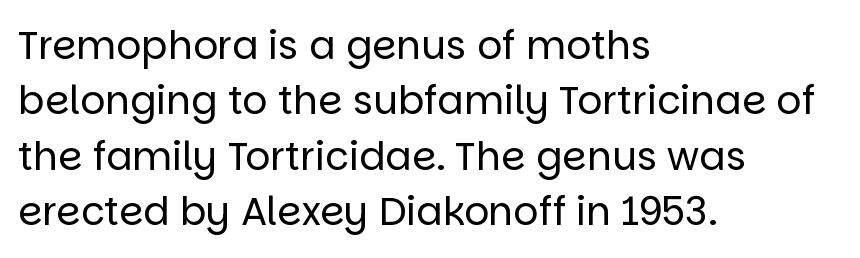
The image shows 39 px regular-weight sans-serif type, upright; set left-aligned, normal line spacing (1.42x), normal letter spacing, not underlined; low stroke contrast and a large x-height.
